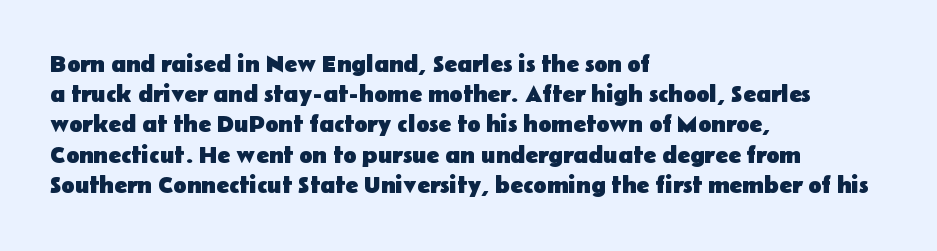
The image shows 24 px bold type, upright; set left-aligned, normal line spacing (1.26x), normal letter spacing, not underlined.
